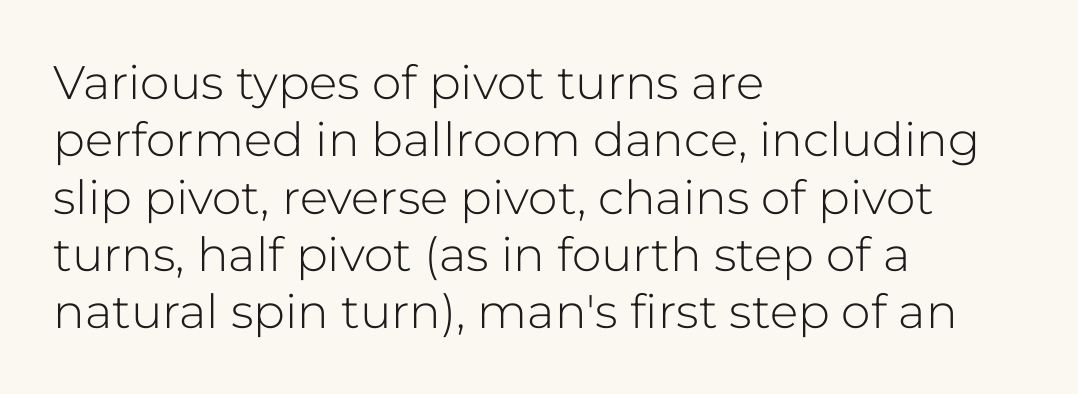
The image shows 47 px light sans-serif type, upright; set left-aligned, line spacing 1.22x, normal letter spacing, not underlined; low stroke contrast and a medium x-height.
